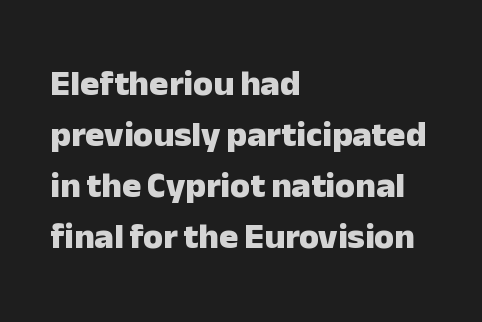
The image shows 36 px heavy sans-serif type, upright; set left-aligned, normal line spacing (1.42x), normal letter spacing, not underlined; low stroke contrast and a medium x-height.
